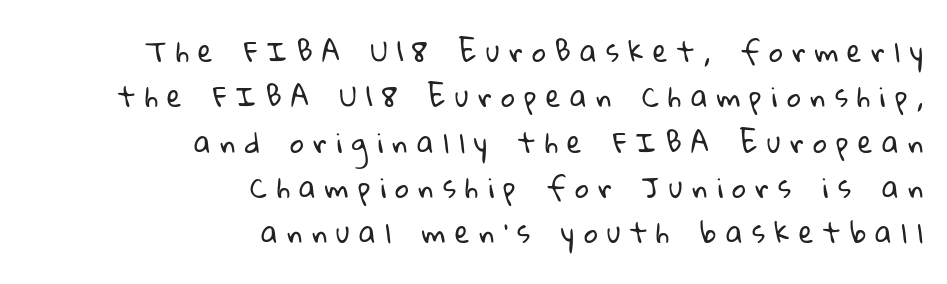
Q: Is the text bold? A: No.
Q: Is the text underlined? A: No.
Q: How is the paragraph aligned? A: Right-aligned.
Q: Is the spacing between letters normal or unusually wide? A: Unusually wide.
Q: Is the spacing between lines tight, normal or loose? A: Normal.
